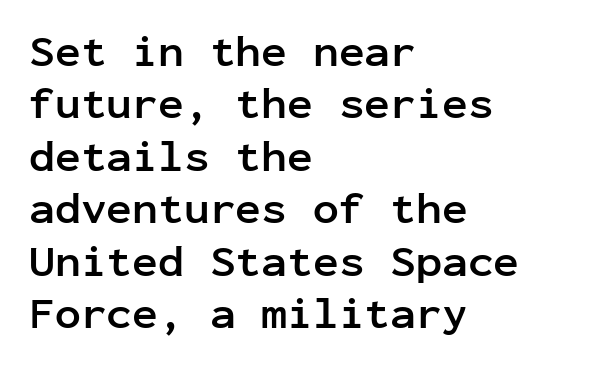
The typesetting leans heavy: a genuine bold. These lines are rendered in a fixed-pitch font. Teacher's note: observe the even left margin — that is flush-left alignment. The glyphs are unaccompanied by any horizontal stroke below them. The horizontal fit of the characters is conventional and even.
